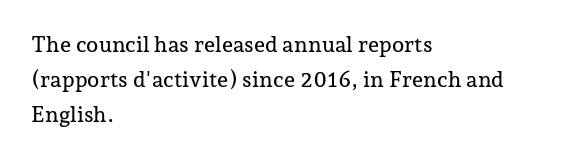
The image shows 22 px text type, upright; set left-aligned, normal line spacing (1.6x), normal letter spacing, not underlined.
